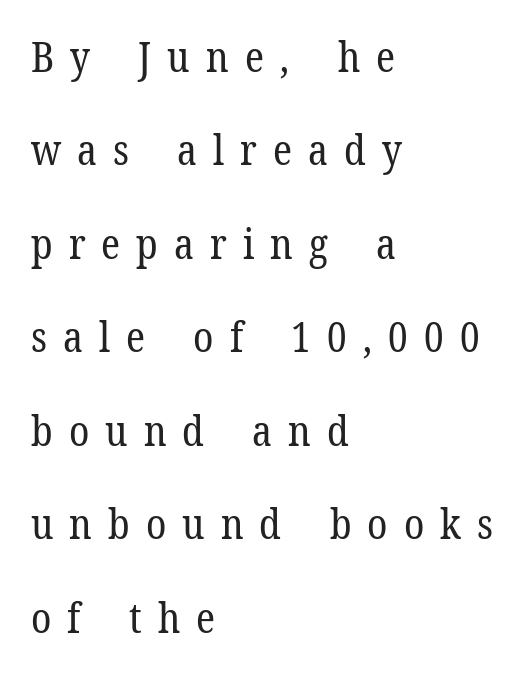
Q: Is the text bold? A: No.
Q: Is the text italic (slanted)? A: No, it is upright.
Q: Is the typeface a serif or a sans-serif typeface? A: Serif.
Q: Is the text underlined? A: No.
Q: How is the paragraph aligned? A: Left-aligned.
Q: Is the spacing between letters normal or unusually wide? A: Unusually wide.
Q: Is the spacing between lines tight, normal or loose? A: Loose.
Q: Width (condensed, normal, or wide)? A: Normal.
Q: Stroke contrast? A: Low.
Q: x-height? A: Medium.
Q: Monospaced? A: No.
